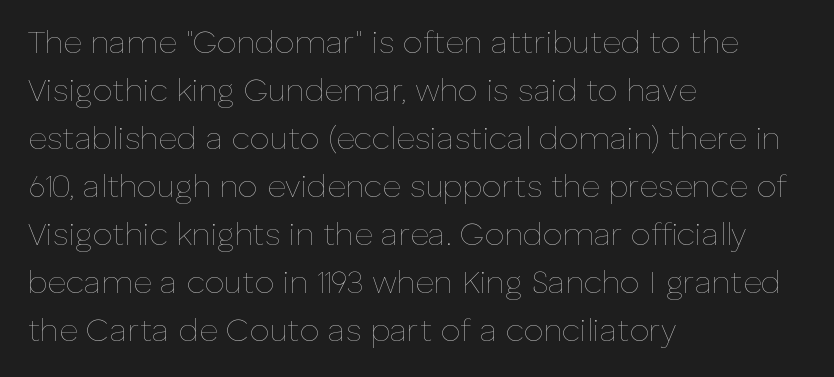
{"italic": "no", "bold": "no", "weight": "thin", "width": "normal", "stroke_contrast": "low", "x_height": "medium", "monospaced": "no", "underline": "no", "align": "left", "line_spacing": "normal", "line_spacing_ratio": 1.5, "letter_spacing": "normal", "letter_spacing_em": 0.0, "glyph_px": 32}
